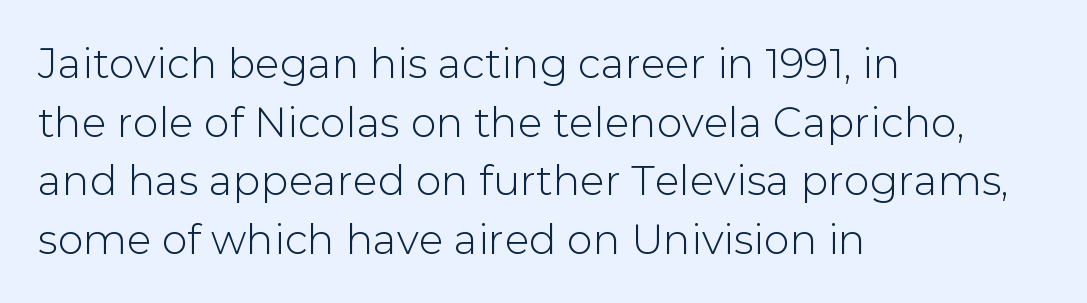
{"serif": "no", "italic": "no", "width": "normal", "stroke_contrast": "low", "x_height": "medium", "monospaced": "no", "underline": "no", "align": "left", "line_spacing": "normal", "line_spacing_ratio": 1.43, "letter_spacing": "normal", "letter_spacing_em": 0.0, "glyph_px": 41}
